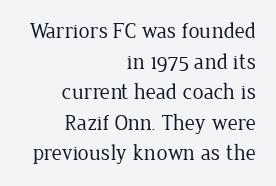
{"italic": "no", "bold": "no", "underline": "no", "align": "right", "line_spacing": "normal", "line_spacing_ratio": 1.39, "letter_spacing": "normal", "letter_spacing_em": 0.0, "glyph_px": 22}
